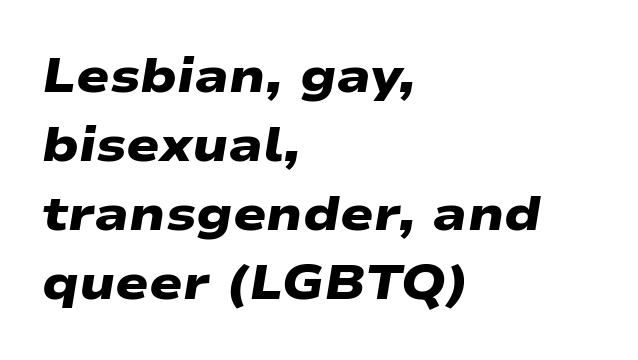
No extra tracking has been applied to these lines. Evenly set lines give the paragraph a standard silhouette. Character widths vary here, with narrow letters taking less room than wide ones. The passage shown is typeset with a sans-serif family. The gap between lines stays unmarked. If you drew a ruler down the left edge, every line would touch it.
